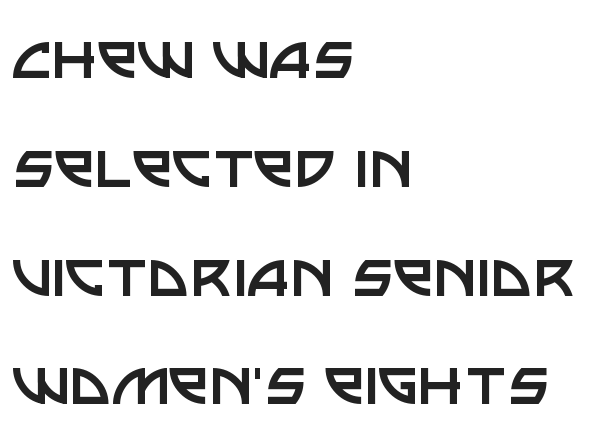
The image shows 73 px regular-weight sans-serif type, upright; set left-aligned, normal line spacing (1.49x), normal letter spacing, not underlined; low stroke contrast and a large x-height.
